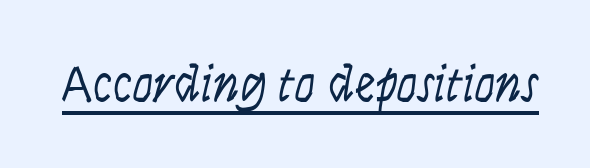
The image shows 52 px light, condensed sans-serif type; set normal letter spacing, underlined; low stroke contrast and a large x-height.
